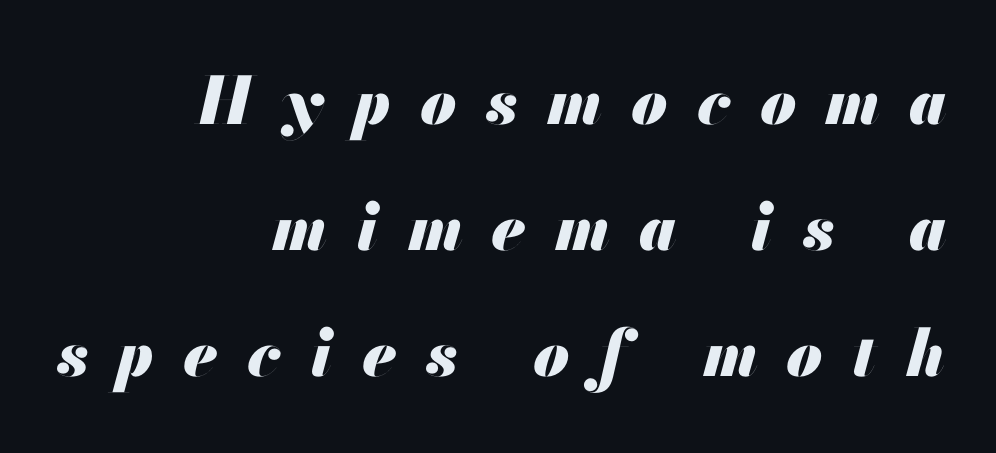
{"italic": "yes", "lean": "right", "slant_degrees": 13, "bold": "yes", "weight": "heavy", "width": "normal", "stroke_contrast": "medium", "x_height": "small", "monospaced": "no", "underline": "no", "align": "right", "line_spacing": "loose", "line_spacing_ratio": 1.94, "letter_spacing": "wide", "letter_spacing_em": 0.45, "glyph_px": 65}
